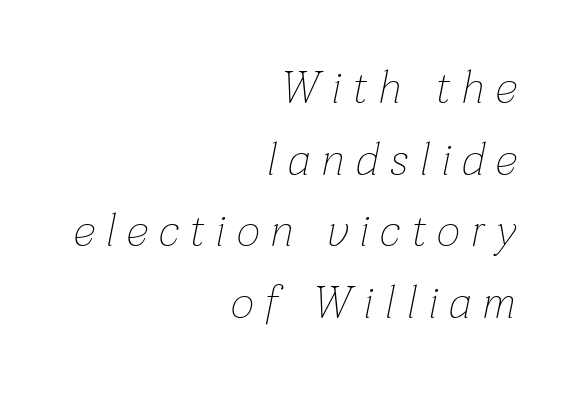
Q: Is the text bold? A: No.
Q: Is the text italic (slanted)? A: Yes, it leans right by about 12 degrees.
Q: Is the text underlined? A: No.
Q: How is the paragraph aligned? A: Right-aligned.
Q: Is the spacing between letters normal or unusually wide? A: Unusually wide.
Q: Is the spacing between lines tight, normal or loose? A: Normal.
Q: Width (condensed, normal, or wide)? A: Normal.
Q: Stroke contrast? A: Low.
Q: x-height? A: Medium.
Q: Monospaced? A: No.
